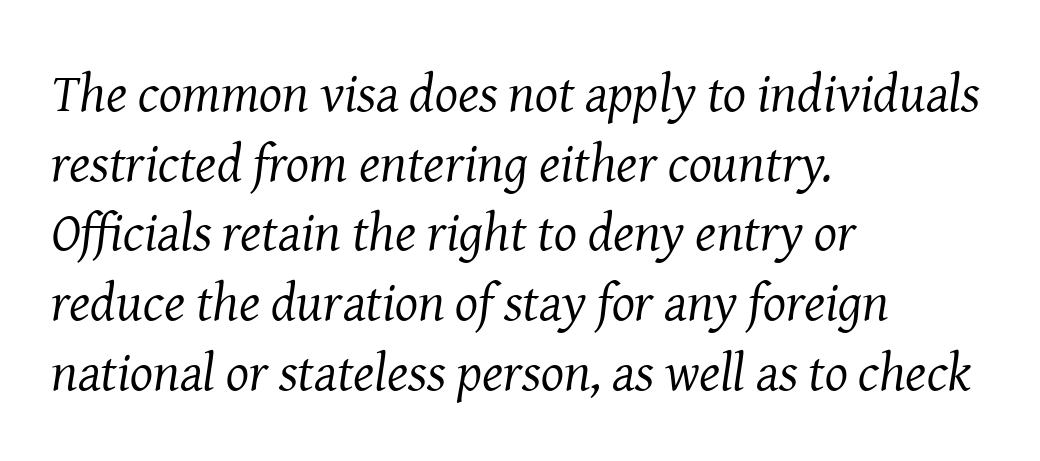
{"serif": "yes", "italic": "yes", "lean": "right", "slant_degrees": 8, "bold": "no", "weight": "regular", "width": "normal", "stroke_contrast": "medium", "x_height": "medium", "monospaced": "no", "underline": "no", "align": "left", "line_spacing": "normal", "line_spacing_ratio": 1.29, "letter_spacing": "normal", "letter_spacing_em": 0.0, "glyph_px": 54}
